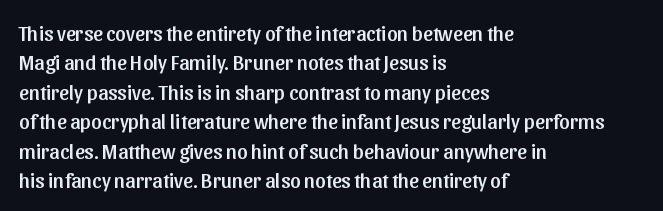
{"italic": "no", "underline": "no", "align": "left", "line_spacing": "normal", "line_spacing_ratio": 1.4, "letter_spacing": "normal", "letter_spacing_em": 0.0, "glyph_px": 21}
